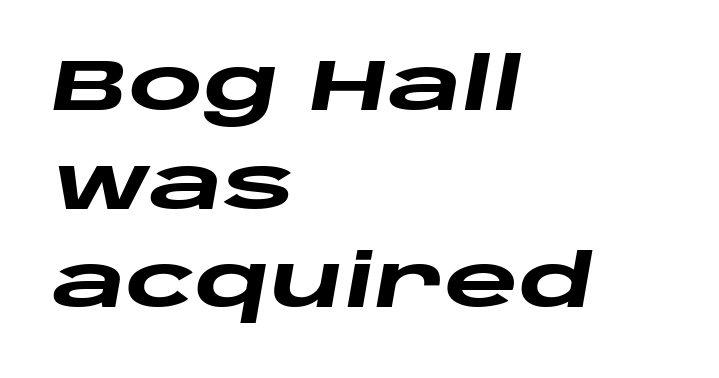
The image shows 72 px heavy, wide type, italic (leaning right); set left-aligned, normal line spacing (1.37x), normal letter spacing, not underlined; low stroke contrast and a large x-height.
